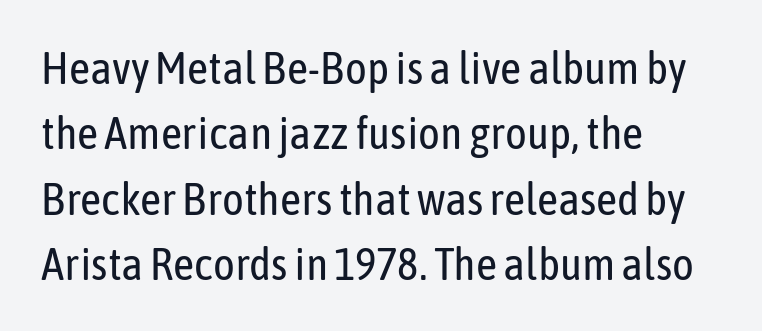
Every character sits straight up, as roman type does. No chunkiness to these letters — they're not bold. Caption: standard tracking, unaltered. Think of a printed novel: that variable character pitch is what you see here. Each line starts at the same left margin while the right side varies. This rendering features lettering with no underline.
